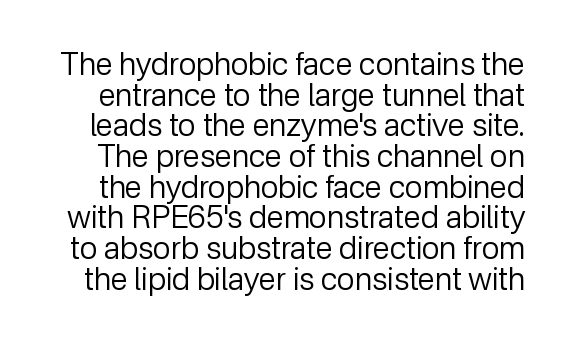
The image shows 31 px regular-weight sans-serif type, upright; set tight line spacing (0.99x), normal letter spacing, not underlined; low stroke contrast and a medium x-height.
